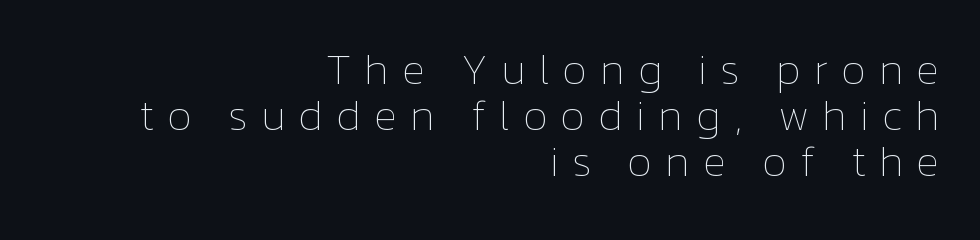
Quick note: underline off. Each letter keeps its own natural width here, so spacing adapts to shape. Upright lettering throughout. Typeset ragged left — the right edge is the straight one.
